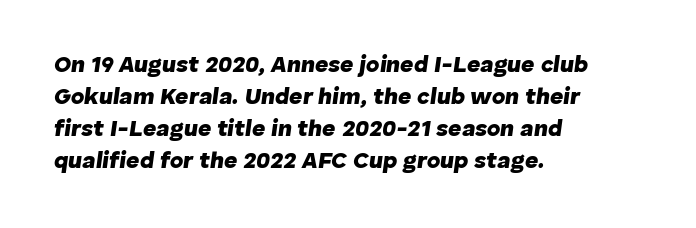
Q: Is the text bold? A: Yes.
Q: Is the text italic (slanted)? A: Yes, it leans right by about 8 degrees.
Q: Is the text underlined? A: No.
Q: How is the paragraph aligned? A: Left-aligned.
Q: Is the spacing between letters normal or unusually wide? A: Normal.
Q: Is the spacing between lines tight, normal or loose? A: Normal.
